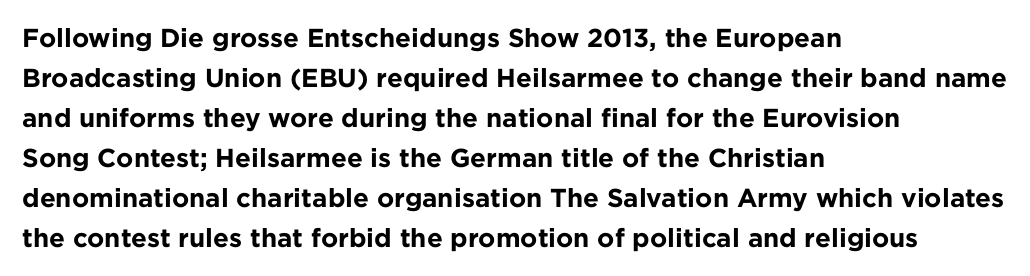
The image shows 26 px bold type, upright; set left-aligned, normal line spacing (1.54x), normal letter spacing, not underlined.
